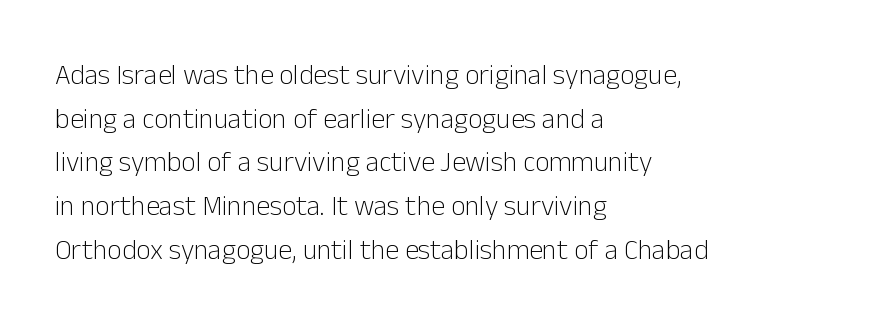
Whoever set this chose a conventional vertical rhythm. These lines are composed in type without serifs. Here the designer chose a conventional face with non-uniform glyph widths. The paragraph shown leans on its left margin. Plain, unruled lines of type. Ascenders rise straight up at ninety degrees.
